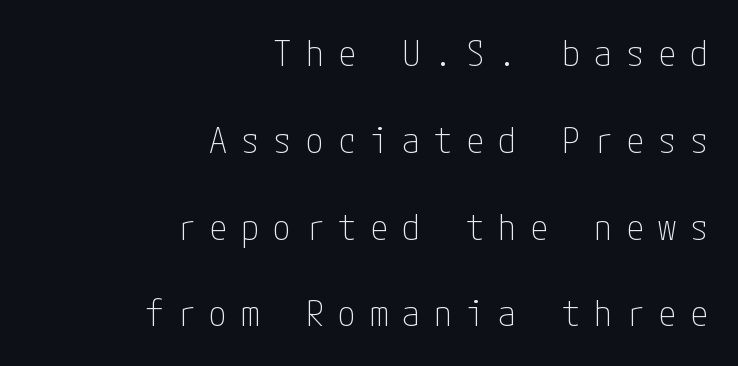
{"serif": "no", "italic": "no", "bold": "no", "weight": "thin", "width": "condensed", "stroke_contrast": "low", "x_height": "medium", "underline": "no", "align": "right", "line_spacing": "loose", "line_spacing_ratio": 2.41, "letter_spacing": "wide", "letter_spacing_em": 0.39, "glyph_px": 36}
